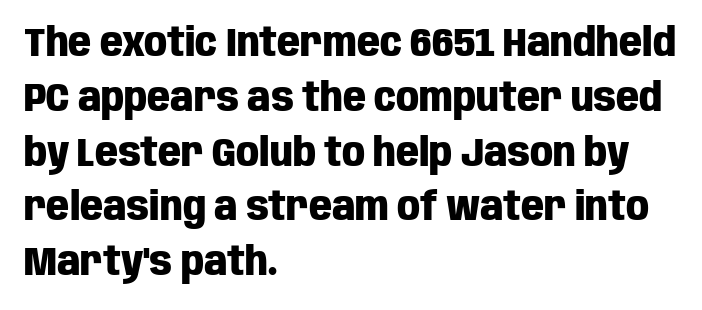
The image shows 40 px heavy, condensed sans-serif type, upright; set left-aligned, normal line spacing (1.37x), normal letter spacing, not underlined; low stroke contrast and a large x-height.
